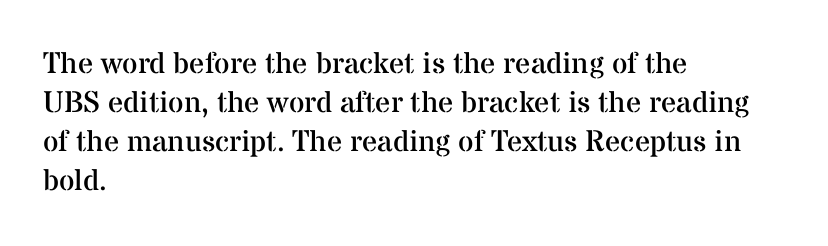
{"serif": "yes", "italic": "no", "bold": "no", "weight": "regular", "width": "normal", "stroke_contrast": "medium", "x_height": "medium", "monospaced": "no", "underline": "no", "align": "left", "line_spacing": "normal", "line_spacing_ratio": 1.3, "letter_spacing": "normal", "letter_spacing_em": 0.0, "glyph_px": 30}
